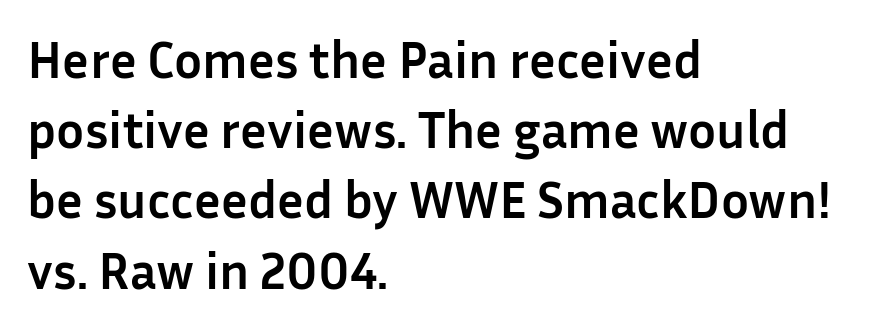
{"serif": "no", "italic": "no", "bold": "yes", "weight": "semibold", "width": "normal", "stroke_contrast": "low", "x_height": "medium", "monospaced": "no", "underline": "no", "align": "left", "line_spacing": "normal", "line_spacing_ratio": 1.35, "letter_spacing": "normal", "letter_spacing_em": 0.0, "glyph_px": 52}
